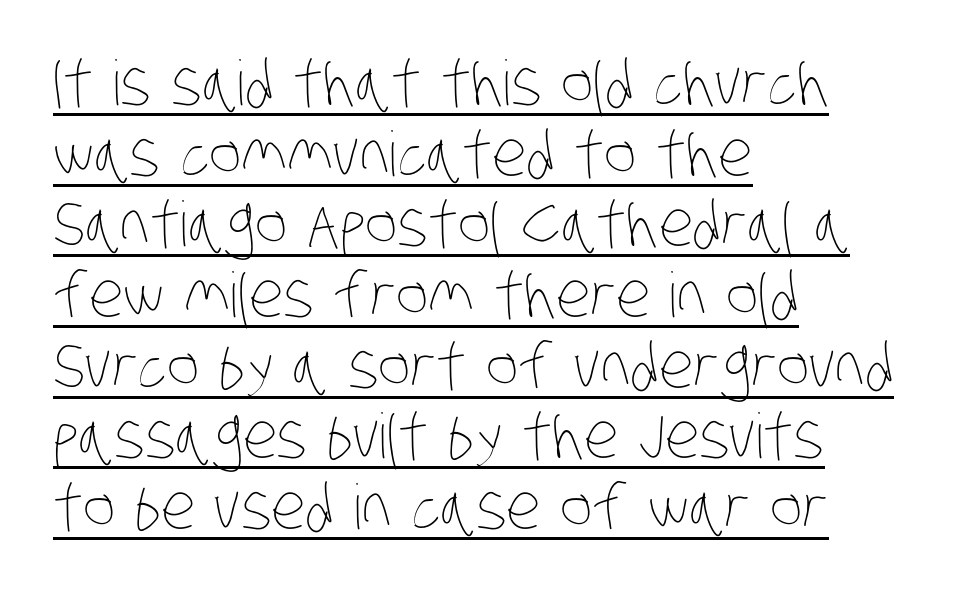
{"bold": "no", "weight": "thin", "width": "condensed", "stroke_contrast": "low", "x_height": "large", "monospaced": "no", "underline": "yes", "align": "left", "line_spacing": "tight", "line_spacing_ratio": 1.14, "letter_spacing": "normal", "letter_spacing_em": 0.0, "glyph_px": 62}
